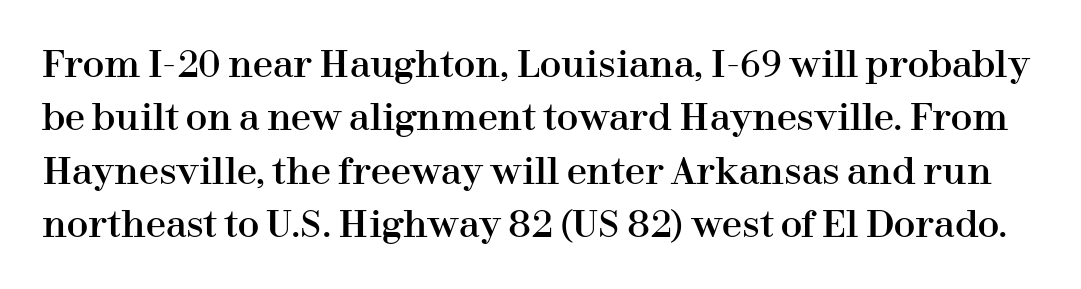
{"serif": "yes", "italic": "no", "width": "normal", "stroke_contrast": "high", "x_height": "medium", "monospaced": "no", "underline": "no", "line_spacing": "normal", "line_spacing_ratio": 1.48, "letter_spacing": "normal", "letter_spacing_em": 0.0, "glyph_px": 36}
